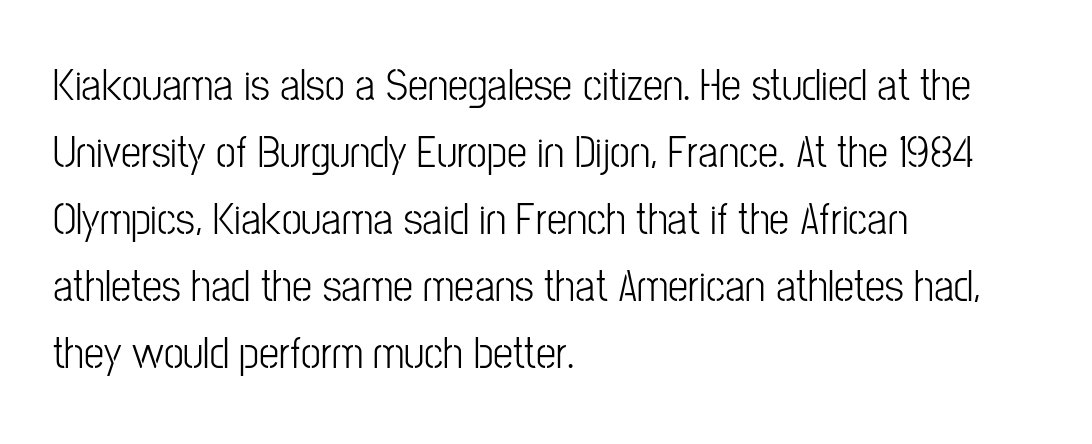
Q: Is the text bold? A: No.
Q: Is the text italic (slanted)? A: No, it is upright.
Q: Is the typeface a serif or a sans-serif typeface? A: Sans-serif.
Q: Is the text underlined? A: No.
Q: How is the paragraph aligned? A: Left-aligned.
Q: Is the spacing between letters normal or unusually wide? A: Normal.
Q: Is the spacing between lines tight, normal or loose? A: Normal.
Q: Width (condensed, normal, or wide)? A: Condensed.
Q: Stroke contrast? A: Low.
Q: x-height? A: Medium.
Q: Monospaced? A: No.
